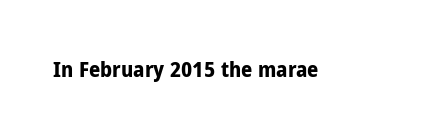
Short note: letters normally spaced. Words float on clear page, feet unadorned. The letters stand upright; this is a roman face. Heavy, bold letterforms.
